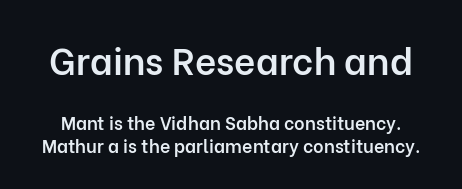
{"serif": "no", "italic": "no", "bold": "semi", "weight": "semibold", "width": "normal", "stroke_contrast": "low", "x_height": "medium", "monospaced": "no", "underline": "no", "line_spacing": "normal", "line_spacing_ratio": 1.3, "letter_spacing": "normal", "letter_spacing_em": 0.0, "larger_block": "first", "size_ratio": 2.06, "glyph_px": 37}
